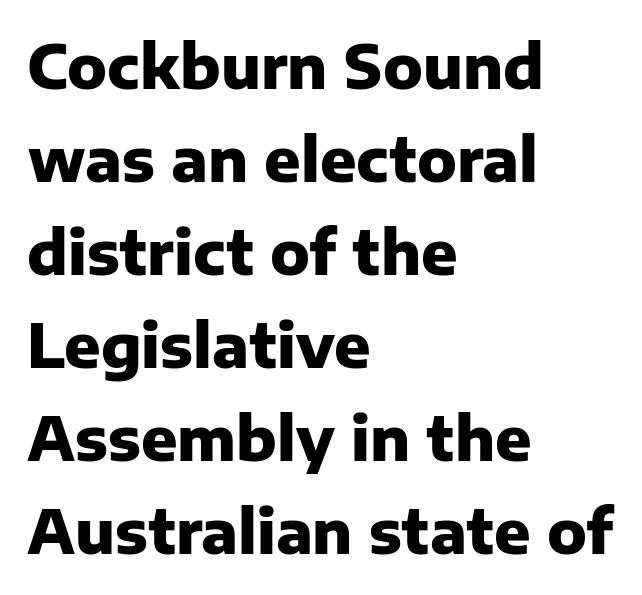
{"serif": "no", "italic": "no", "bold": "yes", "weight": "heavy", "width": "normal", "stroke_contrast": "low", "x_height": "medium", "monospaced": "no", "underline": "no", "align": "left", "line_spacing": "normal", "line_spacing_ratio": 1.55, "letter_spacing": "normal", "letter_spacing_em": 0.0, "glyph_px": 60}
